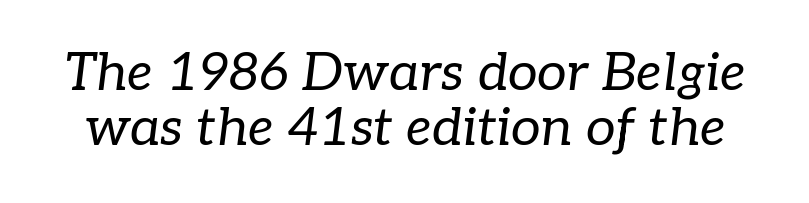
Yep, those are serifs on the letters. Think standard paragraph weight, or any step lighter than that. An italicized treatment has been applied to the whole sample. Tracking value appears to be zero — textbook default spacing. These lines are rendered in a variable-pitch font. Underline: absent.
